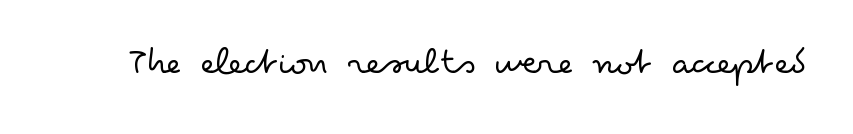
This is roman type, the default non-slanted kind. Rule under the text: the space is simply empty. The passage shown is not bold in any degree. Each letter keeps its own natural width here, so spacing adapts to shape. Observe the ordinary spacing: letters are neighbours, not strangers. The designer went with a sans here, leaving each stem footless.
